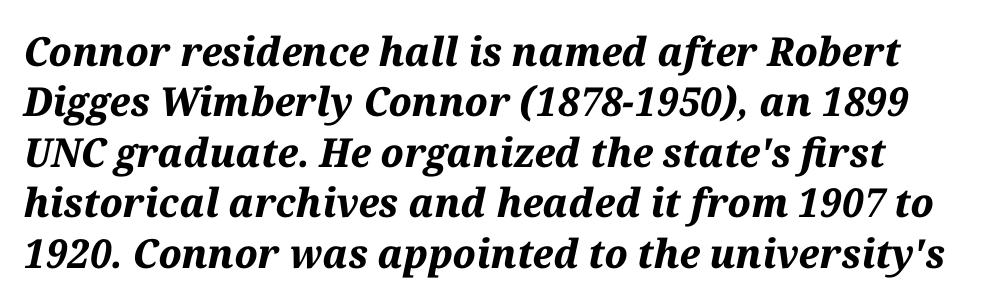
{"italic": "yes", "lean": "right", "slant_degrees": 12, "bold": "yes", "weight": "bold", "width": "normal", "stroke_contrast": "medium", "x_height": "medium", "monospaced": "no", "underline": "no", "line_spacing": "normal", "line_spacing_ratio": 1.26, "letter_spacing": "normal", "letter_spacing_em": 0.0, "glyph_px": 40}
